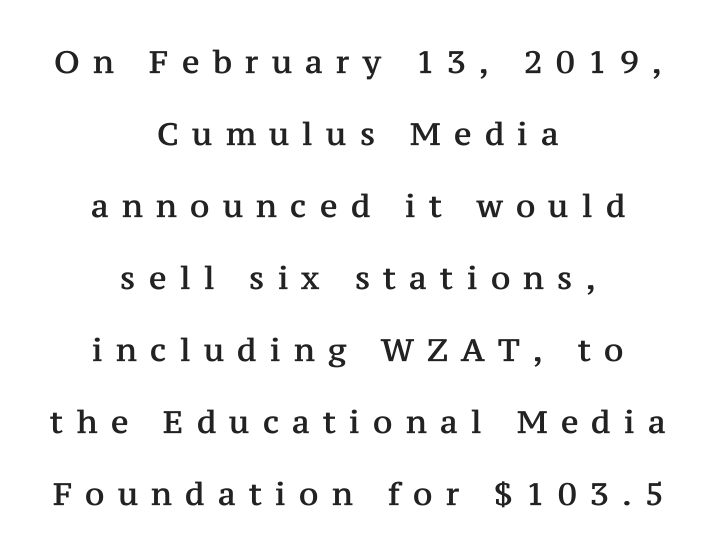
{"serif": "yes", "italic": "no", "width": "normal", "stroke_contrast": "medium", "x_height": "medium", "monospaced": "no", "underline": "no", "align": "center", "line_spacing": "loose", "line_spacing_ratio": 2.32, "letter_spacing": "wide", "letter_spacing_em": 0.43, "glyph_px": 31}
